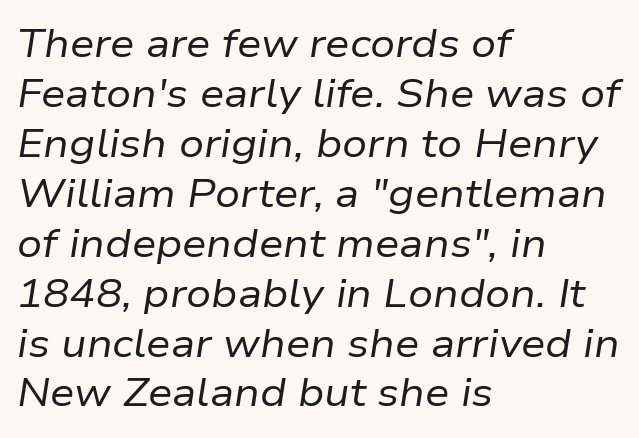
The image shows 39 px regular-weight type, italic (leaning right); set left-aligned, normal line spacing (1.28x), normal letter spacing, not underlined; low stroke contrast and a medium x-height.
